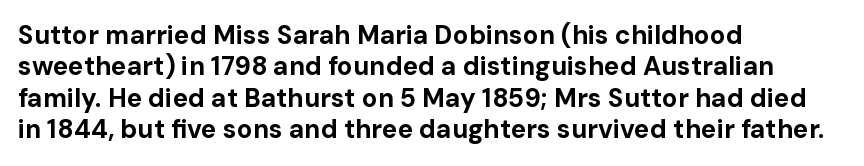
Q: Is the text bold? A: Yes.
Q: Is the text italic (slanted)? A: No, it is upright.
Q: Is the text underlined? A: No.
Q: How is the paragraph aligned? A: Left-aligned.
Q: Is the spacing between letters normal or unusually wide? A: Normal.
